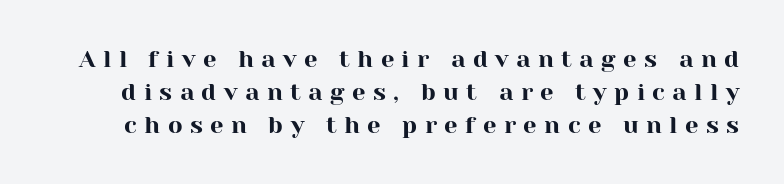
Q: Is the text italic (slanted)? A: No, it is upright.
Q: Is the text underlined? A: No.
Q: Is the spacing between letters normal or unusually wide? A: Unusually wide.
Q: Is the spacing between lines tight, normal or loose? A: Normal.
